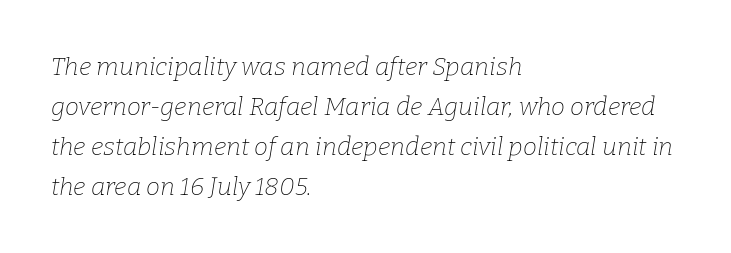
Plain, unruled lines of type. Think standard paragraph weight, or any step lighter than that. The lines in this sample share a left origin and differ only in where they stop. You can tell it's italic because the verticals aren't actually vertical. Students, observe: this is what conventionally led text looks like. The letters sit at their default tracking, neither squeezed nor spread.
